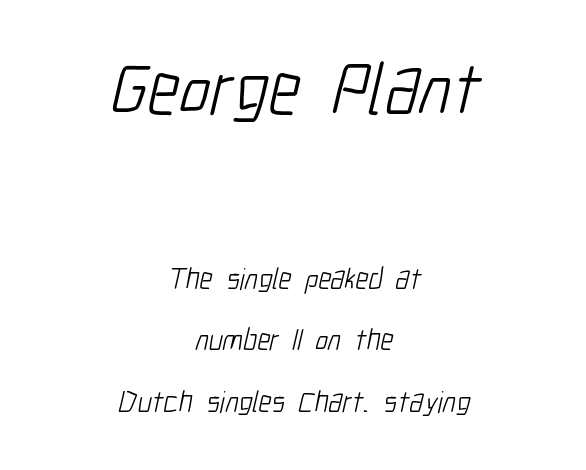
The image shows 74 px light, condensed sans-serif type; set centered, loose line spacing (2.06x), normal letter spacing, not underlined; the first (top) block is 2.47x larger; low stroke contrast and a medium x-height.
